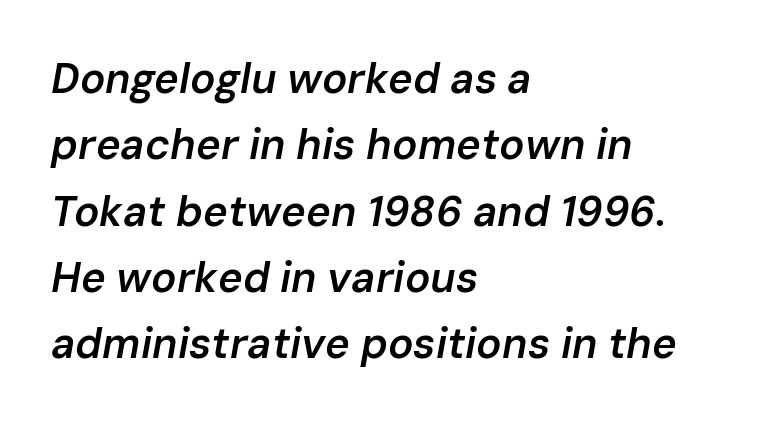
Does the copy run flush right? No — it runs flush left. This sample uses plain, unmodified letter spacing. Compared with typical paragraphs, the rows here are spaced about the same. Characters are canted at an angle relative to the baseline's perpendicular.
